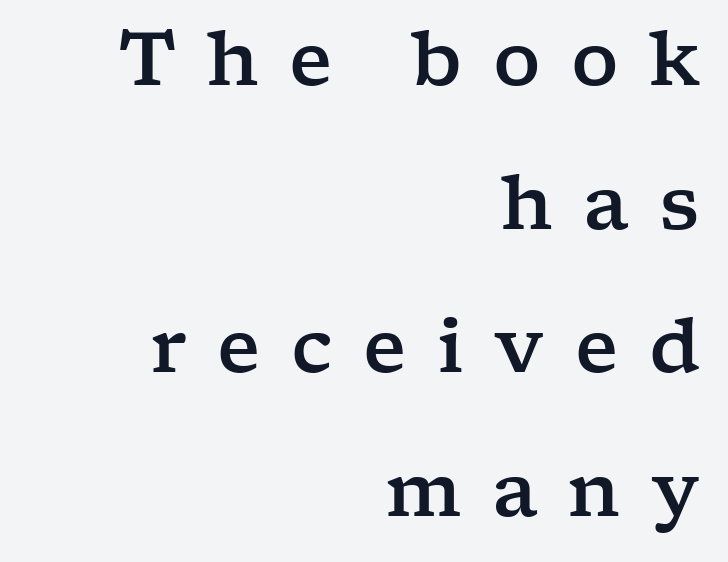
Q: Is the text italic (slanted)? A: No, it is upright.
Q: Is the typeface a serif or a sans-serif typeface? A: Serif.
Q: Is the text underlined? A: No.
Q: How is the paragraph aligned? A: Right-aligned.
Q: Is the spacing between letters normal or unusually wide? A: Unusually wide.
Q: Is the spacing between lines tight, normal or loose? A: Loose.
Q: Width (condensed, normal, or wide)? A: Wide.
Q: Stroke contrast? A: Low.
Q: x-height? A: Medium.
Q: Monospaced? A: No.
